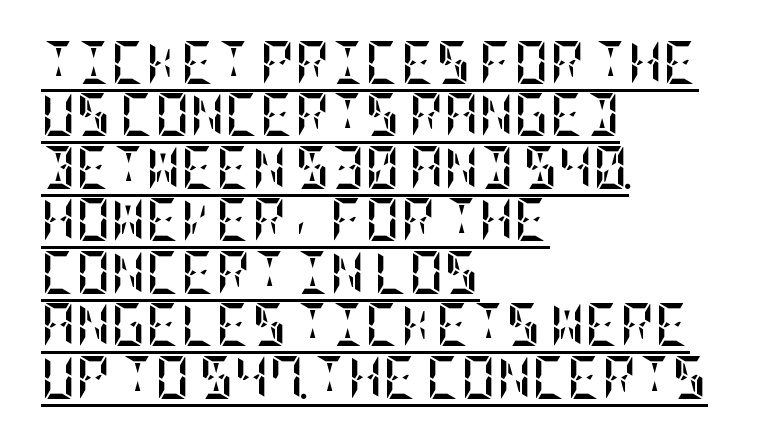
Q: Is the text bold? A: Yes.
Q: Is the text italic (slanted)? A: No, it is upright.
Q: Is the text underlined? A: Yes.
Q: How is the paragraph aligned? A: Left-aligned.
Q: Is the spacing between letters normal or unusually wide? A: Normal.
Q: Width (condensed, normal, or wide)? A: Condensed.
Q: Stroke contrast? A: Low.
Q: x-height? A: Large.
